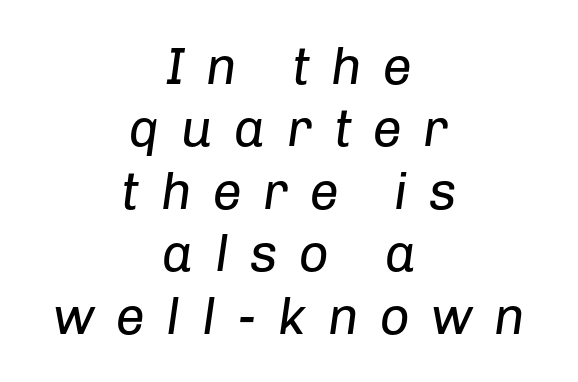
Underline: absent. The type is letterspaced generously, with wide tracking. The text block is weighted toward neither margin, spreading evenly from the middle. Every character sits at an angle, as italics do.
